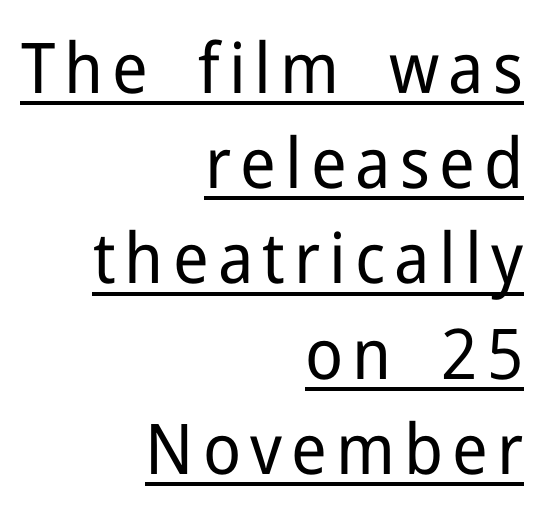
{"serif": "no", "italic": "no", "bold": "no", "weight": "regular", "width": "normal", "stroke_contrast": "low", "x_height": "medium", "monospaced": "no", "underline": "yes", "align": "right", "line_spacing": "normal", "line_spacing_ratio": 1.36, "glyph_px": 70}
